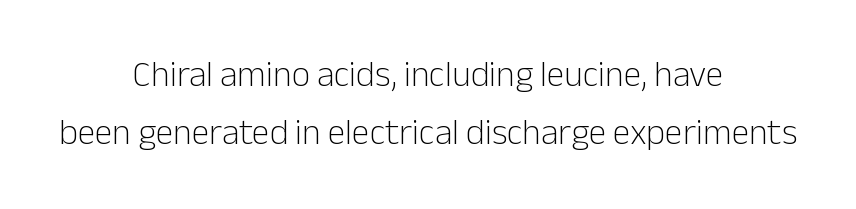
A typesetter would call this proportional, since set widths differ per character. Leftover space on each line is divided equally before and after the words. The designer left line spacing at the default. Weight: in the light-to-regular range. Inter-character spacing is left at the font's built-in metrics.
